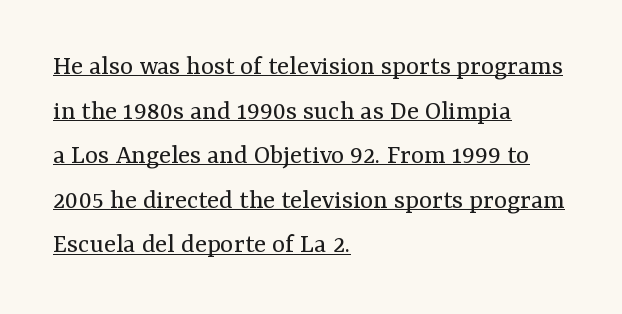
The image shows 28 px regular-weight serif type, upright; set left-aligned, normal line spacing (1.59x), normal letter spacing, underlined; medium stroke contrast and a medium x-height.
